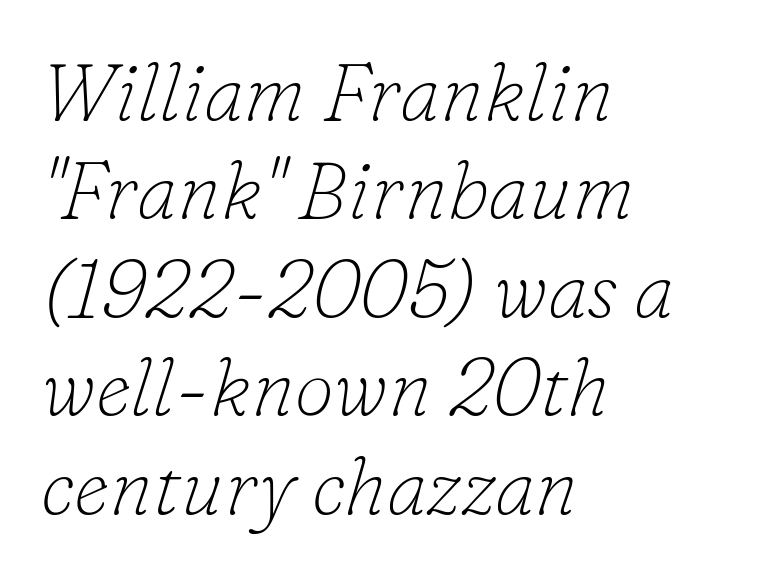
{"serif": "yes", "italic": "yes", "lean": "right", "slant_degrees": 16, "bold": "no", "weight": "thin", "width": "normal", "stroke_contrast": "low", "x_height": "small", "monospaced": "no", "underline": "no", "align": "left", "line_spacing_ratio": 1.23, "letter_spacing": "normal", "letter_spacing_em": 0.0, "glyph_px": 80}
